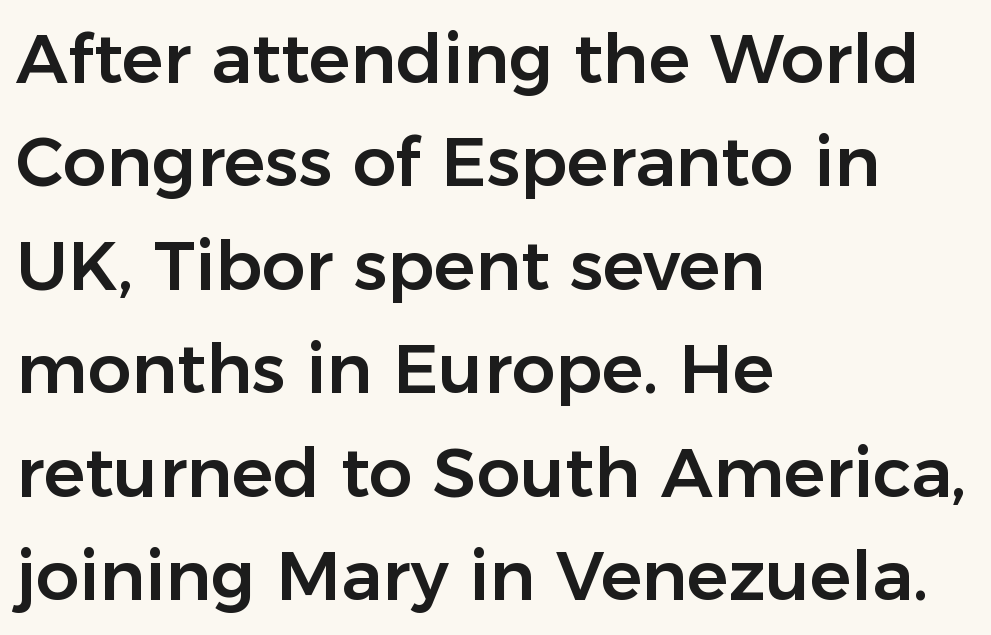
Q: Is the text italic (slanted)? A: No, it is upright.
Q: Is the typeface a serif or a sans-serif typeface? A: Sans-serif.
Q: Is the text underlined? A: No.
Q: How is the paragraph aligned? A: Left-aligned.
Q: Is the spacing between letters normal or unusually wide? A: Normal.
Q: Is the spacing between lines tight, normal or loose? A: Normal.
Q: Width (condensed, normal, or wide)? A: Normal.
Q: Stroke contrast? A: Low.
Q: x-height? A: Medium.
Q: Monospaced? A: No.
